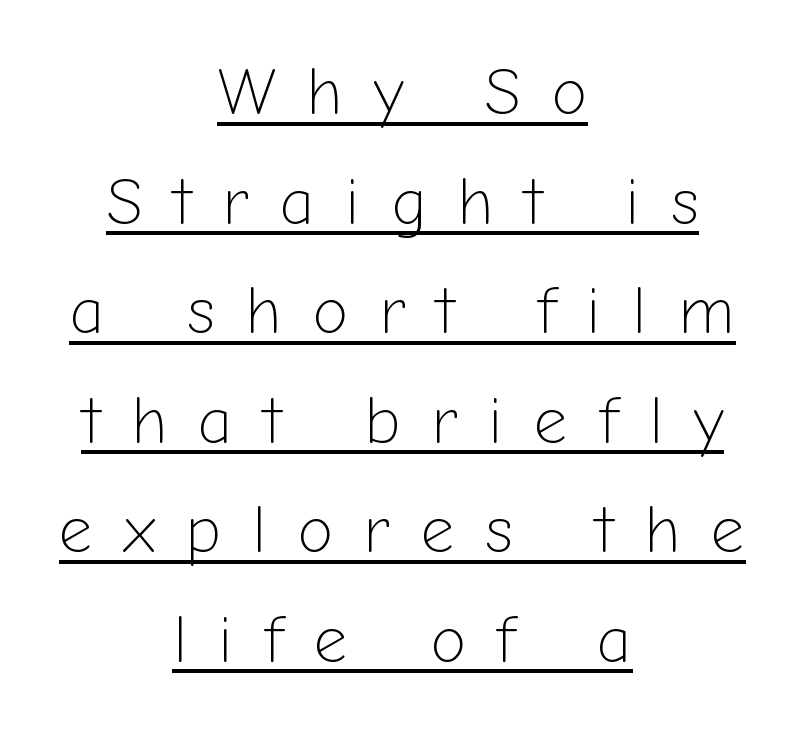
The face used here is proportionally spaced, like ordinary book or web type. These lines have a slow, spaced-out rhythm from letter to letter. This is the regular roman posture of the typeface. The paragraph shown floats in the horizontal middle. If you measured baseline to baseline, you'd find a middling distance.
